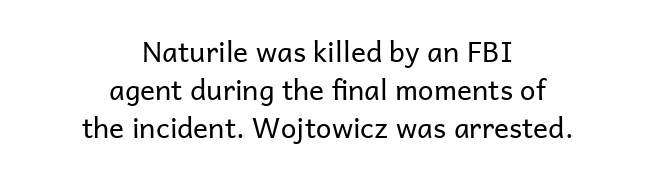
The image shows 28 px regular-weight sans-serif type, upright; set centered, normal line spacing (1.36x), normal letter spacing, not underlined; low stroke contrast and a medium x-height.
